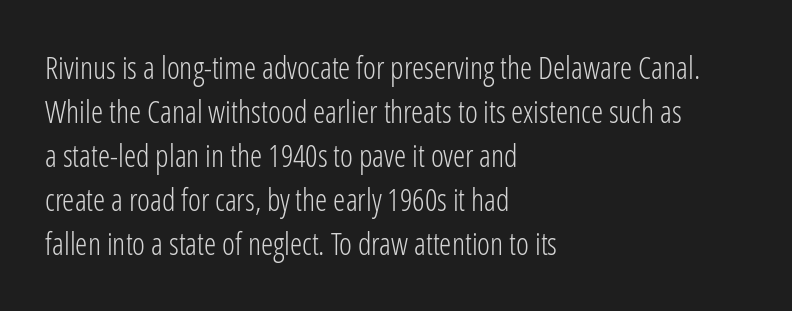
Weight: regular or lighter. Do the characters align in a grid? No, the font is proportional. Descenders are the only things crossing below the line. A roman cut, with each character standing at attention.
